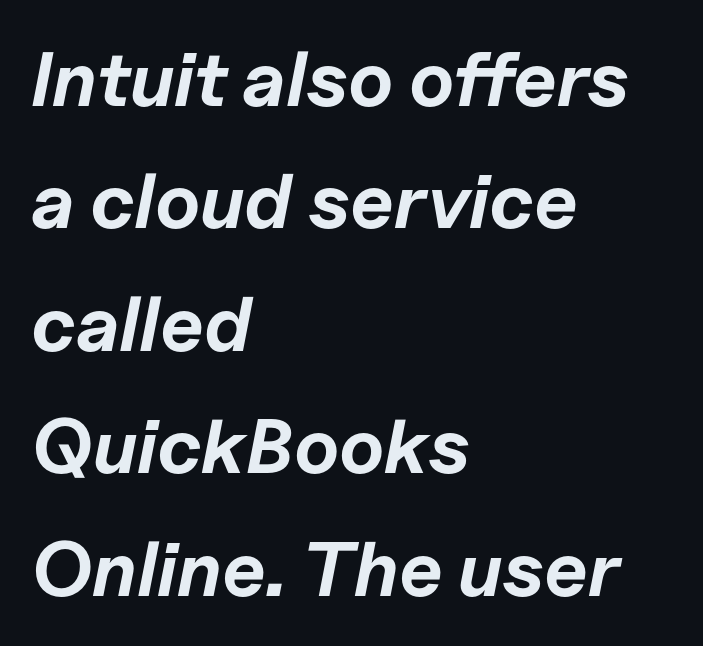
Q: Is the text bold? A: Yes.
Q: Is the text italic (slanted)? A: Yes, it leans right by about 11 degrees.
Q: Is the text underlined? A: No.
Q: How is the paragraph aligned? A: Left-aligned.
Q: Is the spacing between letters normal or unusually wide? A: Normal.
Q: Is the spacing between lines tight, normal or loose? A: Normal.
Q: Width (condensed, normal, or wide)? A: Normal.
Q: Stroke contrast? A: Low.
Q: x-height? A: Medium.
Q: Monospaced? A: No.
